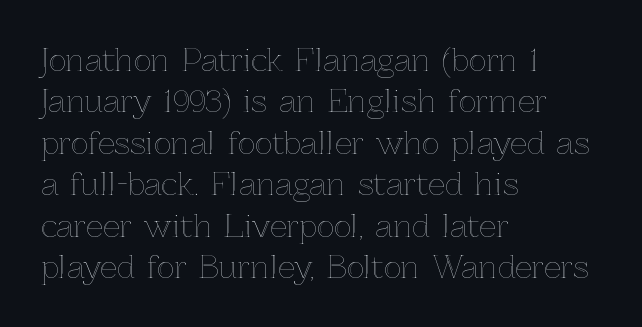
The image shows 30 px text type, upright; set left-aligned, normal line spacing (1.38x), normal letter spacing, not underlined; a medium x-height.
